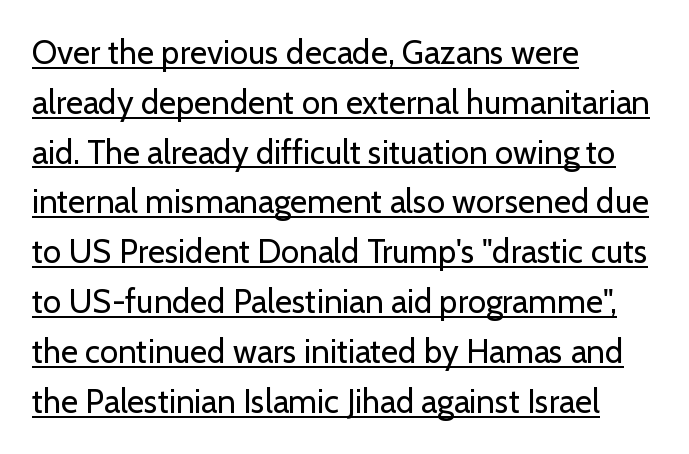
The image shows 33 px regular-weight sans-serif type, upright; set left-aligned, normal line spacing (1.51x), normal letter spacing, underlined; low stroke contrast and a medium x-height.
